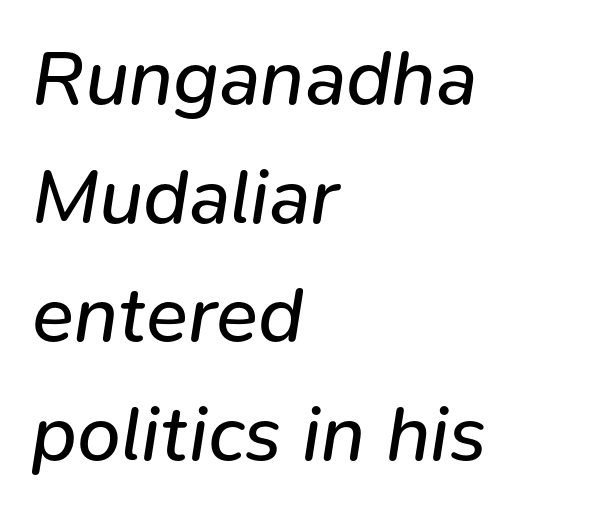
{"italic": "yes", "lean": "right", "slant_degrees": 9, "bold": "no", "weight": "regular", "width": "normal", "stroke_contrast": "low", "x_height": "medium", "monospaced": "no", "underline": "no", "align": "left", "line_spacing": "normal", "line_spacing_ratio": 1.52, "letter_spacing": "normal", "letter_spacing_em": 0.0, "glyph_px": 78}
